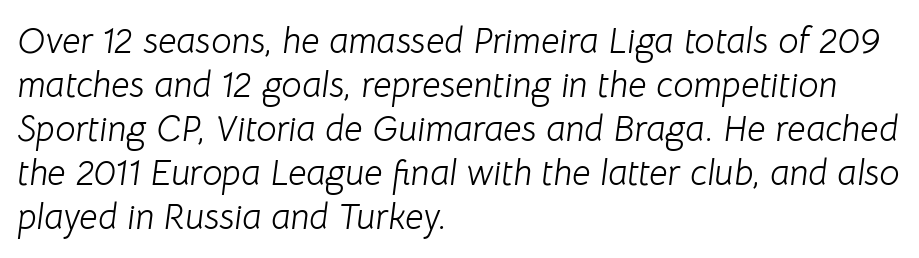
{"italic": "yes", "lean": "right", "slant_degrees": 8, "bold": "no", "weight": "light", "width": "normal", "stroke_contrast": "low", "x_height": "medium", "monospaced": "no", "underline": "no", "align": "left", "line_spacing_ratio": 1.22, "letter_spacing": "normal", "letter_spacing_em": 0.0, "glyph_px": 36}
